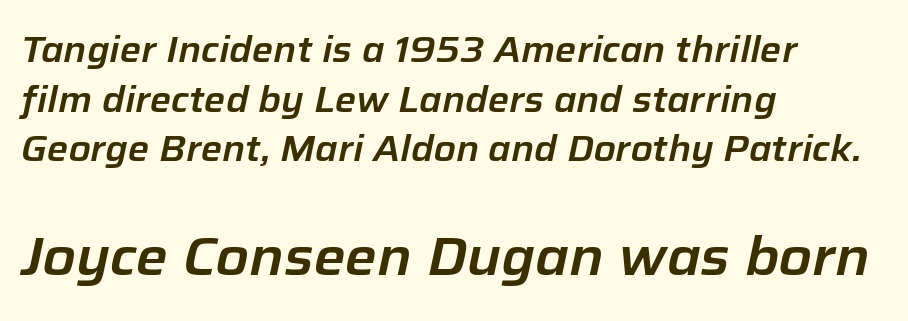
The image shows 54 px text type, italic (leaning right); set left-aligned, normal line spacing (1.38x), normal letter spacing, not underlined; the second (bottom) block is 1.5x larger; low stroke contrast and a medium x-height.
